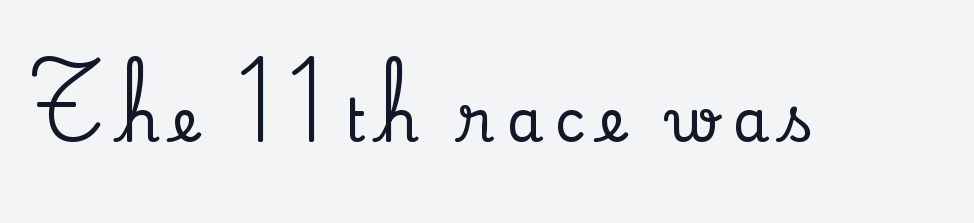
Descenders hang freely into open space. In terms of letterform style, serifs are clearly present. The specimen reads as upright at a glance. These lines have a slow, spaced-out rhythm from letter to letter. Each letter keeps its own natural width here, so spacing adapts to shape.
